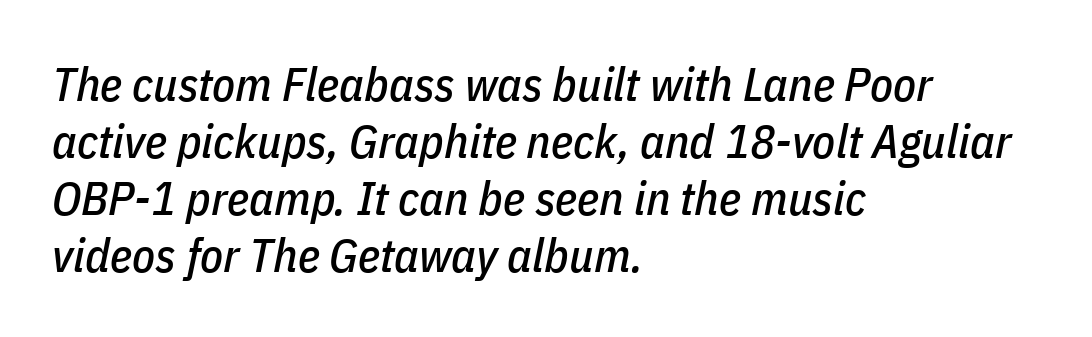
{"italic": "yes", "lean": "right", "slant_degrees": 11, "width": "condensed", "stroke_contrast": "low", "x_height": "medium", "monospaced": "no", "underline": "no", "align": "left", "line_spacing_ratio": 1.21, "letter_spacing": "normal", "letter_spacing_em": 0.0, "glyph_px": 47}
